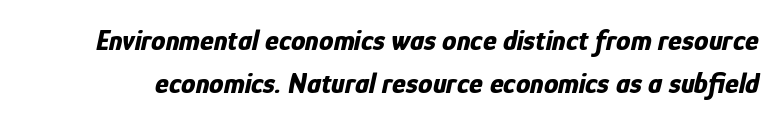
Q: Is the text bold? A: Yes.
Q: Is the text italic (slanted)? A: Yes, it leans right by about 12 degrees.
Q: Is the text underlined? A: No.
Q: Is the spacing between letters normal or unusually wide? A: Normal.
Q: Is the spacing between lines tight, normal or loose? A: Normal.
Q: Width (condensed, normal, or wide)? A: Condensed.
Q: Stroke contrast? A: Low.
Q: x-height? A: Medium.
Q: Monospaced? A: No.
